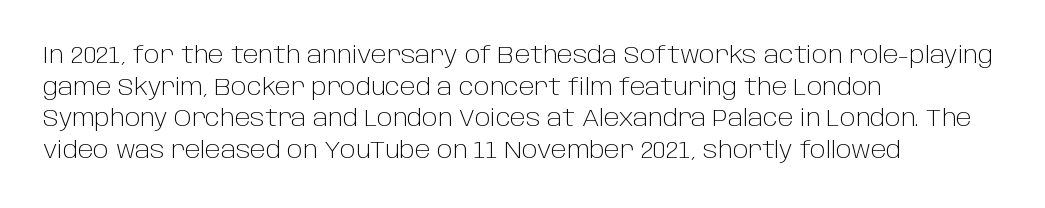
Leftover space on each line is placed entirely after the last word. The typesetting does not lean heavy: it is not bold. Honestly, the letter spacing is just normal — you wouldn't notice it. Underline: absent. If you drew a line through each stem, it would be perfectly vertical.
